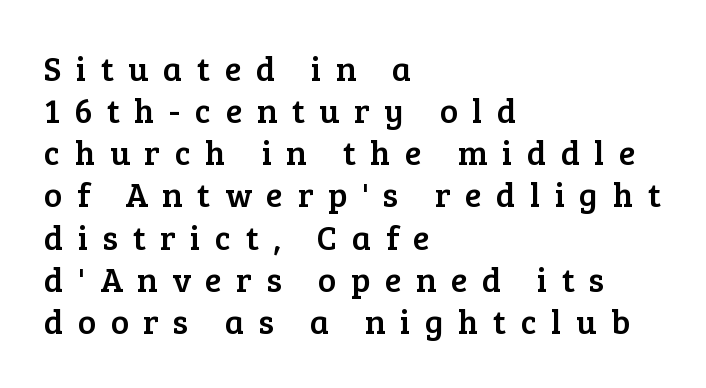
Q: Is the text italic (slanted)? A: No, it is upright.
Q: Is the typeface a serif or a sans-serif typeface? A: Serif.
Q: Is the text underlined? A: No.
Q: How is the paragraph aligned? A: Left-aligned.
Q: Is the spacing between letters normal or unusually wide? A: Unusually wide.
Q: Width (condensed, normal, or wide)? A: Normal.
Q: Stroke contrast? A: Low.
Q: x-height? A: Medium.
Q: Monospaced? A: No.
